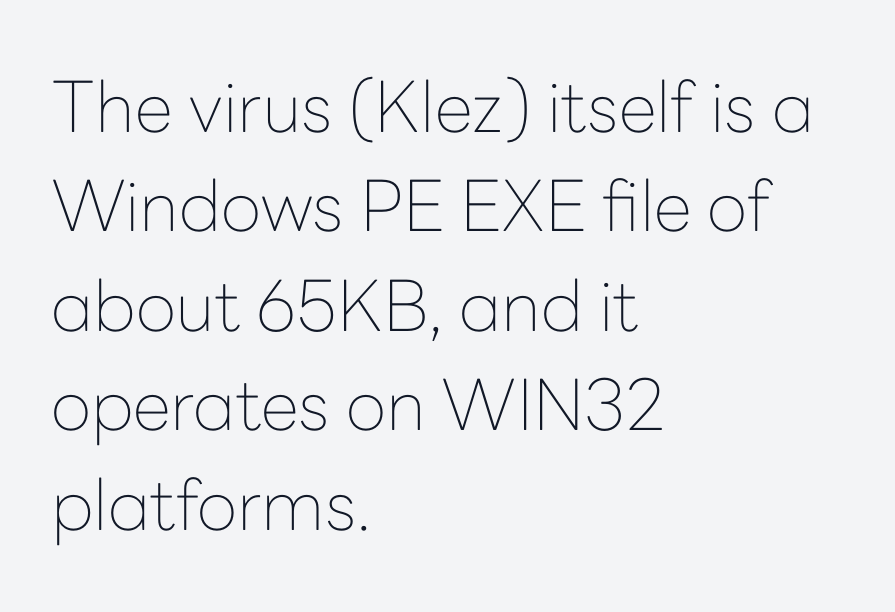
{"serif": "no", "italic": "no", "bold": "no", "weight": "thin", "width": "normal", "stroke_contrast": "low", "x_height": "medium", "monospaced": "no", "underline": "no", "align": "left", "line_spacing": "normal", "line_spacing_ratio": 1.42, "letter_spacing": "normal", "letter_spacing_em": 0.0, "glyph_px": 70}
